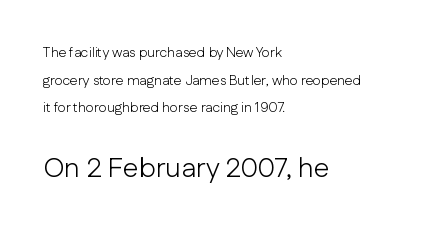
The space beneath each line is pristine and unruled. You could fit nearly another row in the gap between these rows. Unlike italic type, these characters show no tilt at all. This reads as an unemphasized weight, regular at the heaviest. Compared with a centered layout, this one pins lines to the left instead.
